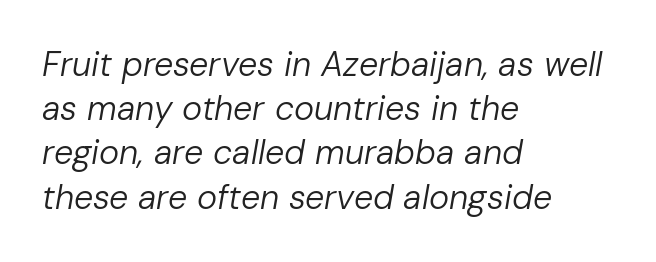
Underline: absent. Is there much room between lines? A standard amount, neither cramped nor airy. Counters stay open thanks to moderate or lighter strokes. Short and long lines alike share a common starting point at left. Posture: slanted. Varying glyph widths throughout — classic text-font behaviour.
